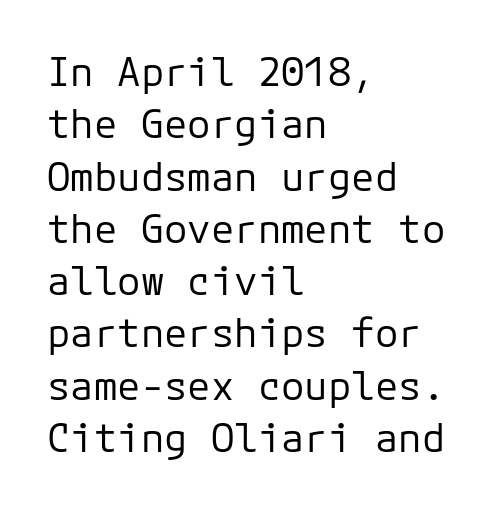
{"serif": "no", "italic": "no", "bold": "no", "weight": "regular", "width": "normal", "stroke_contrast": "low", "x_height": "medium", "underline": "no", "align": "left", "line_spacing": "normal", "line_spacing_ratio": 1.34, "letter_spacing": "normal", "letter_spacing_em": 0.0, "glyph_px": 39}
